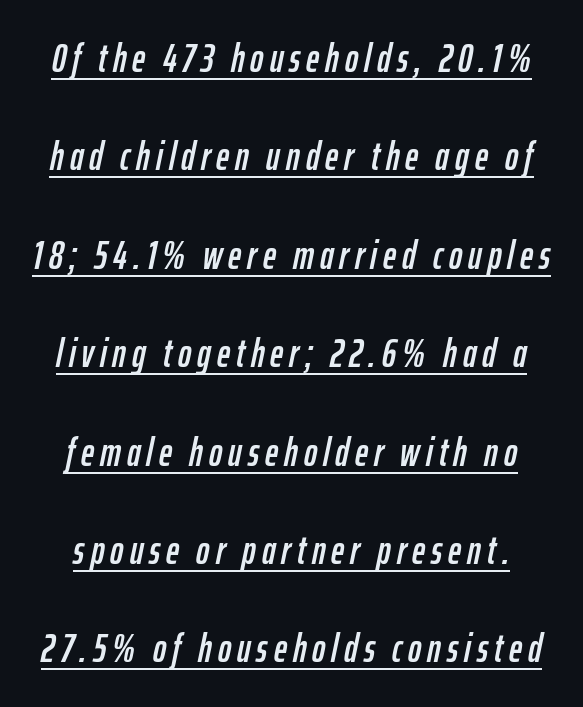
Q: Is the text italic (slanted)? A: Yes, it leans right by about 12 degrees.
Q: Is the text underlined? A: Yes.
Q: How is the paragraph aligned? A: Centered.
Q: Is the spacing between lines tight, normal or loose? A: Loose.
Q: Width (condensed, normal, or wide)? A: Condensed.
Q: Stroke contrast? A: Low.
Q: x-height? A: Medium.
Q: Monospaced? A: No.
